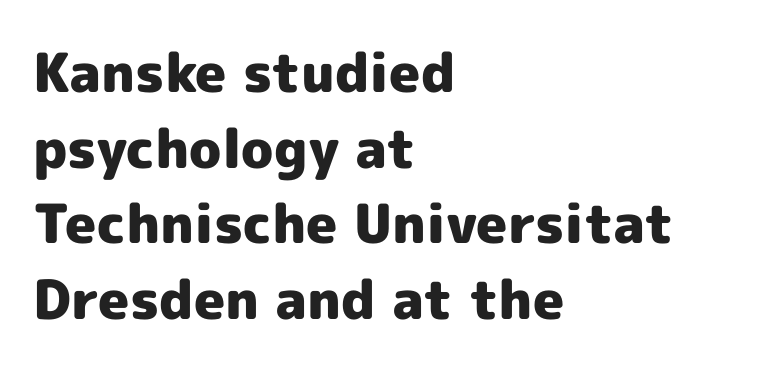
Students, this is bold: see how much ink each stroke carries. One-word summary of the alignment: left. Has an underline been added? It has not. When letters stand straight like this, we call the style roman or upright.
